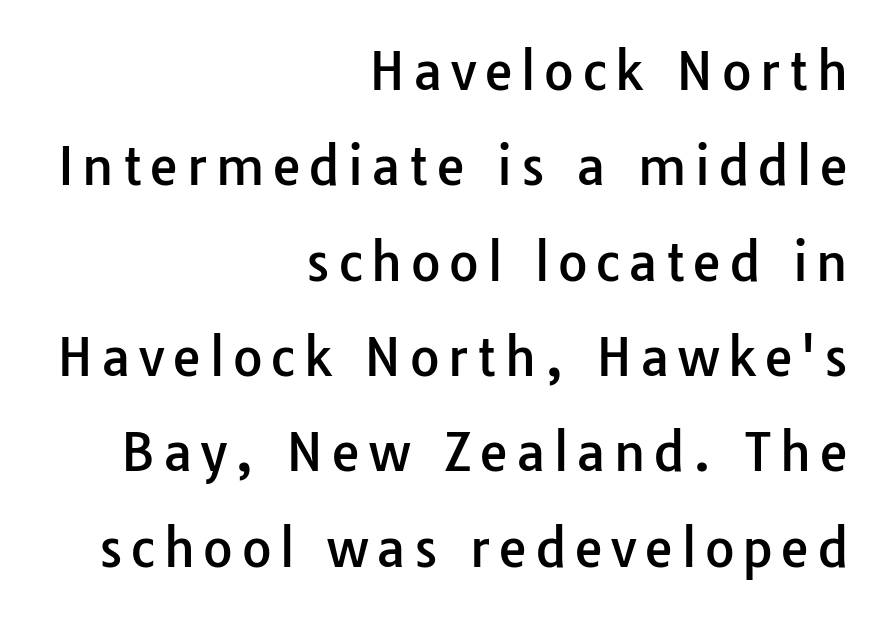
{"serif": "no", "italic": "no", "width": "normal", "stroke_contrast": "low", "x_height": "medium", "monospaced": "no", "underline": "no", "align": "right", "line_spacing_ratio": 1.87, "glyph_px": 51}
